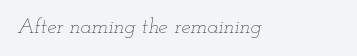
Q: Is the text bold? A: No.
Q: Is the text italic (slanted)? A: Yes, it leans right by about 12 degrees.
Q: Is the text underlined? A: No.
Q: Is the spacing between letters normal or unusually wide? A: Normal.
